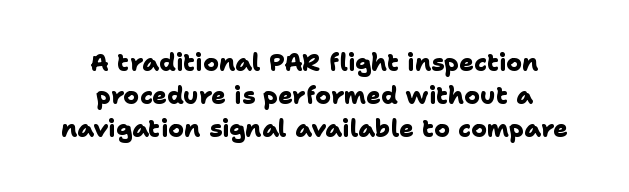
The image shows 24 px bold type; set centered, normal line spacing (1.38x), normal letter spacing, not underlined.
